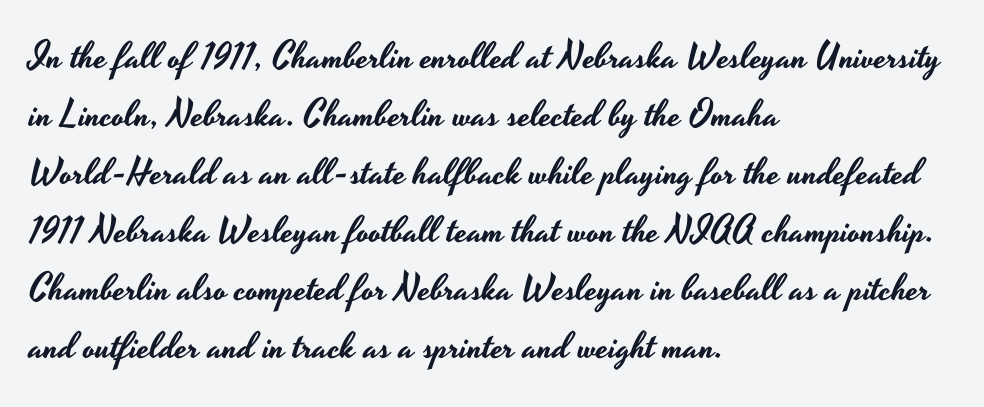
{"serif": "no", "width": "wide", "stroke_contrast": "low", "x_height": "small", "monospaced": "no", "underline": "no", "align": "left", "line_spacing": "normal", "line_spacing_ratio": 1.57, "letter_spacing": "normal", "letter_spacing_em": 0.0, "glyph_px": 37}
